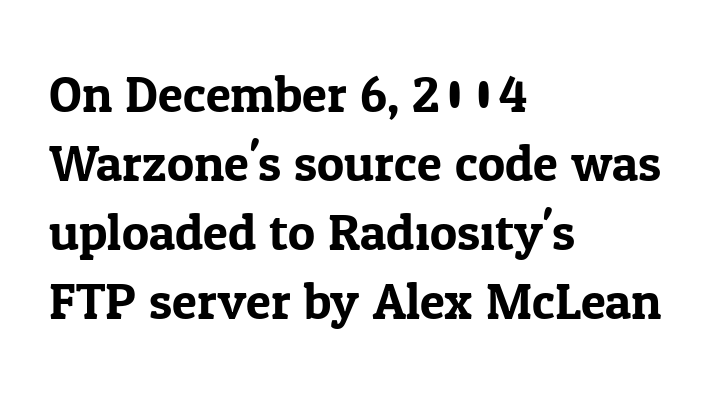
Quick note: not italic, upright. If you measured baseline to baseline, you'd find a middling distance. Unmarked baselines from the first word to the last. A classic flush-left, rag-right setting is used for this passage. Note the varied advance widths — an 'i' is clearly narrower than an 'm'.
